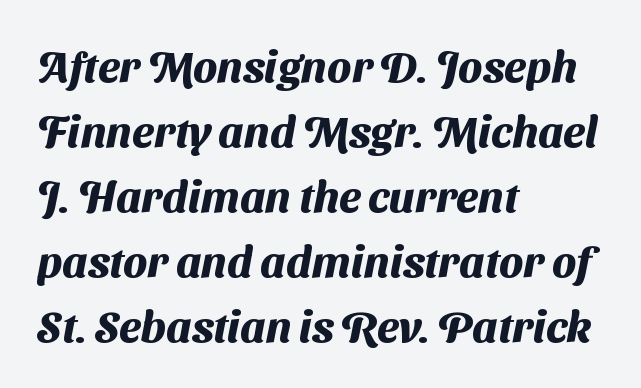
The image shows 44 px heavy sans-serif type; set left-aligned, normal line spacing (1.48x), normal letter spacing, not underlined; medium stroke contrast and a medium x-height.
